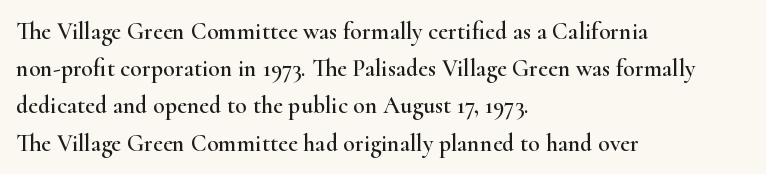
{"italic": "no", "underline": "no", "align": "left", "line_spacing": "normal", "line_spacing_ratio": 1.55, "letter_spacing": "normal", "letter_spacing_em": 0.0, "glyph_px": 24}
